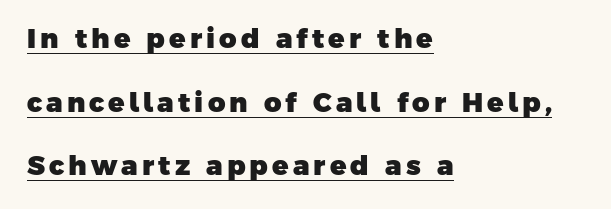
Check the space under the baseline: a stroke is drawn there. A great deal of white space separates one row of letters from the next. Alignment: flush left. Look at the stroke-to-counter ratio: heavy, a bold.
